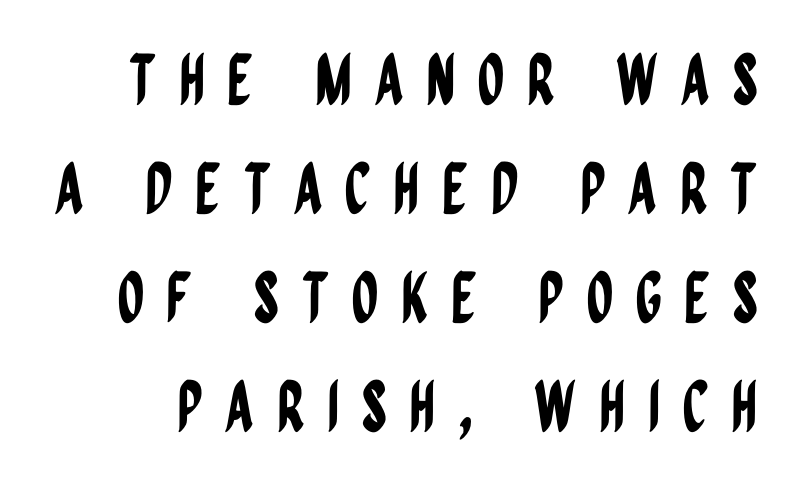
Honestly, the row spacing looks completely unremarkable. Nope, no serifs anywhere on these letters. This sample has the flowing, uneven cadence of proportional lettering. Substantial extra tracking has been applied to these lines. Check the space under the baseline: it is left empty.
